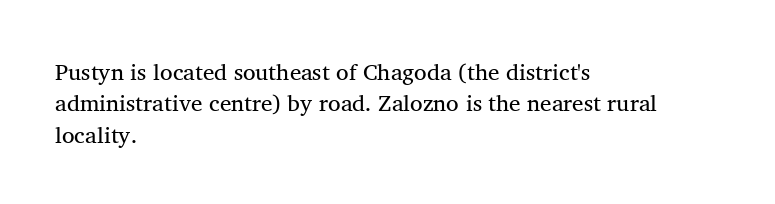
One glance says typical: line gaps are just what's usual. What stands out about the letter spacing? Nothing — it is the standard amount. This reads as an unemphasized weight, regular at the heaviest. The text block is weighted toward the left margin, trailing off unevenly rightward. Descender tails drop into unmarked territory. The specimen reads as upright at a glance.
